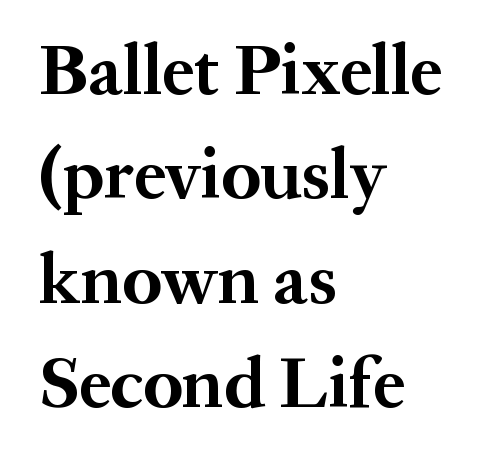
The image shows 72 px bold serif type, upright; set left-aligned, normal line spacing (1.45x), normal letter spacing, not underlined; medium stroke contrast and a medium x-height.
